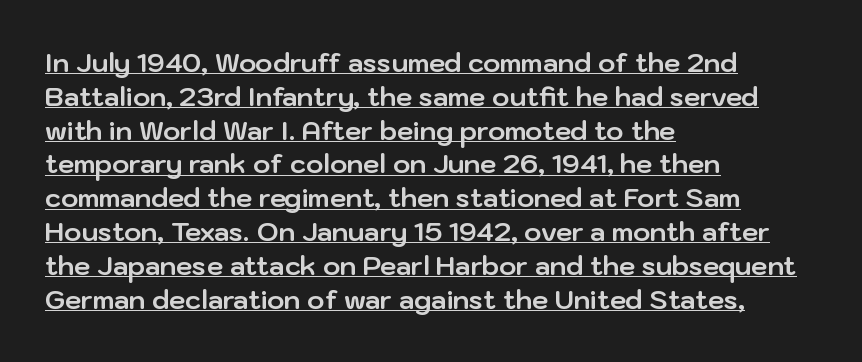
The image shows 26 px bold type, upright; set left-aligned, normal line spacing (1.3x), normal letter spacing, underlined.
